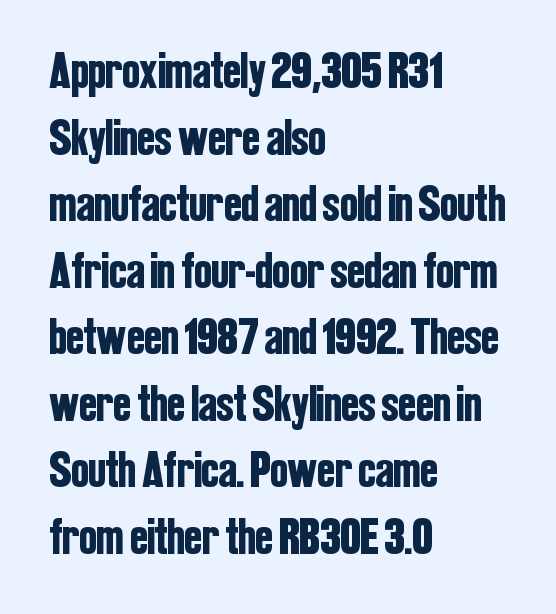
{"serif": "no", "italic": "no", "width": "condensed", "stroke_contrast": "low", "x_height": "medium", "monospaced": "no", "underline": "no", "align": "left", "line_spacing": "normal", "line_spacing_ratio": 1.28, "letter_spacing": "normal", "letter_spacing_em": 0.0, "glyph_px": 52}
